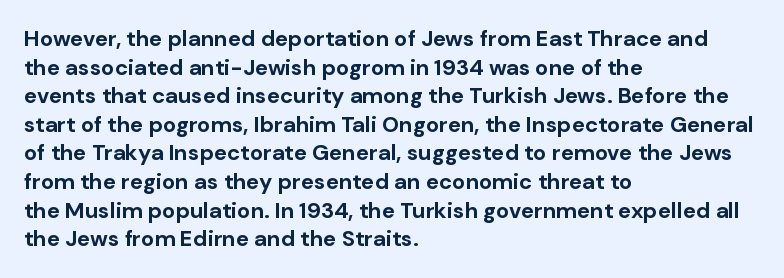
{"italic": "no", "bold": "yes", "underline": "no", "align": "left", "line_spacing": "normal", "line_spacing_ratio": 1.3, "letter_spacing": "normal", "letter_spacing_em": 0.0, "glyph_px": 22}
